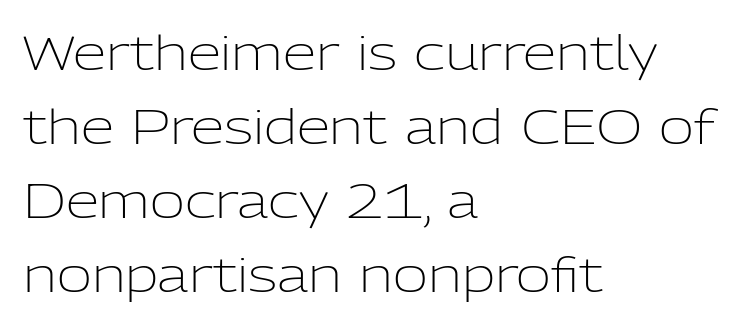
The image shows 48 px light sans-serif type, upright; set left-aligned, normal line spacing (1.54x), normal letter spacing, not underlined; low stroke contrast and a medium x-height.
